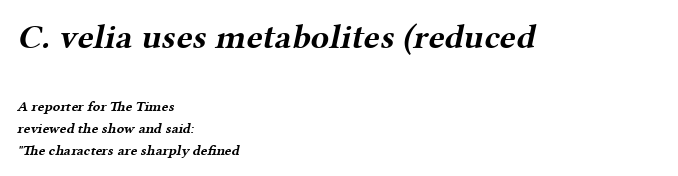
The image shows 34 px bold, wide serif type; set left-aligned, normal line spacing (1.57x), normal letter spacing, not underlined; the first (top) block is 2.43x larger; medium stroke contrast and a medium x-height.
